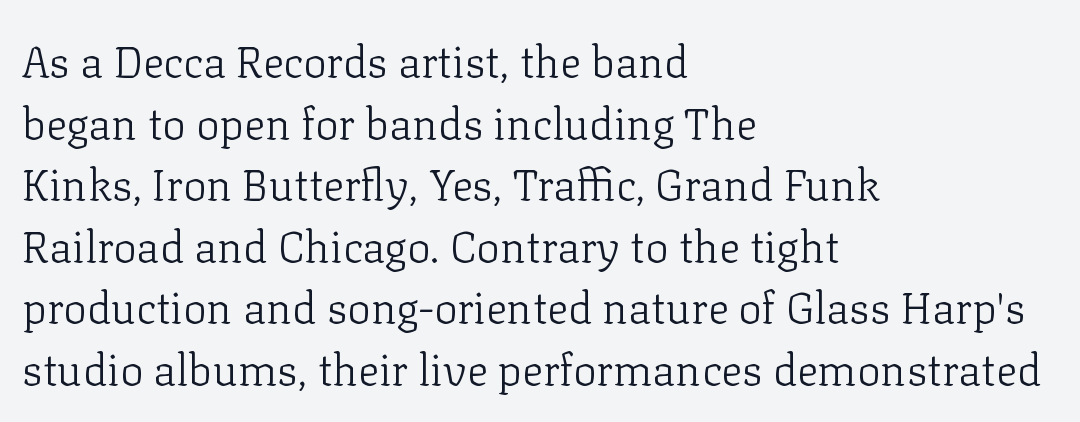
{"serif": "yes", "italic": "no", "bold": "no", "weight": "light", "width": "normal", "stroke_contrast": "low", "x_height": "medium", "monospaced": "no", "underline": "no", "align": "left", "line_spacing": "normal", "line_spacing_ratio": 1.4, "letter_spacing": "normal", "letter_spacing_em": 0.0, "glyph_px": 44}
